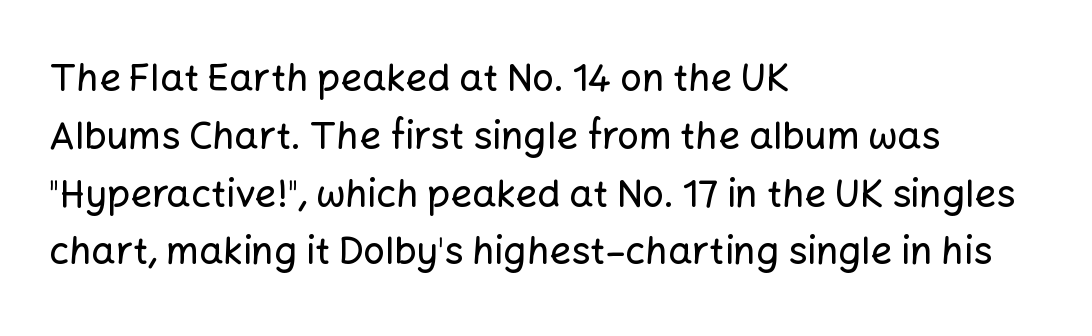
{"serif": "no", "italic": "no", "width": "normal", "stroke_contrast": "low", "x_height": "medium", "monospaced": "no", "underline": "no", "align": "left", "line_spacing": "normal", "line_spacing_ratio": 1.52, "letter_spacing": "normal", "letter_spacing_em": 0.0, "glyph_px": 38}
